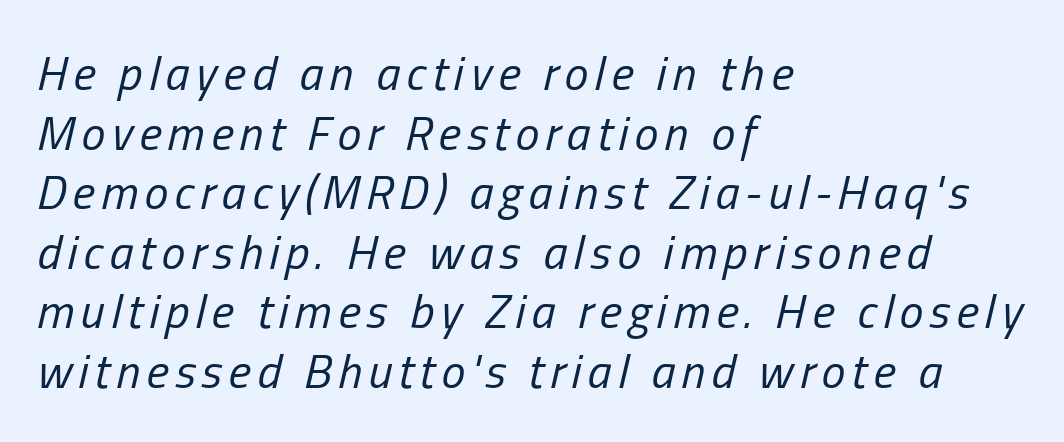
{"italic": "yes", "lean": "right", "slant_degrees": 13, "bold": "no", "weight": "regular", "width": "condensed", "stroke_contrast": "low", "x_height": "medium", "monospaced": "no", "underline": "no", "align": "left", "line_spacing_ratio": 1.24, "glyph_px": 48}
